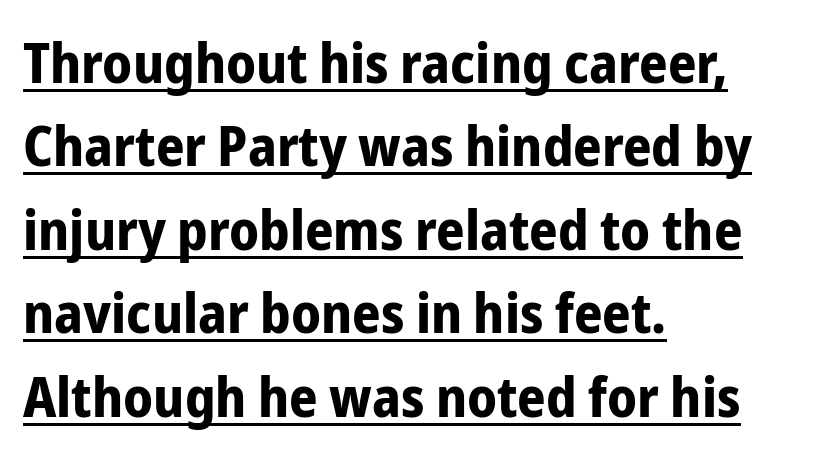
The image shows 56 px bold, condensed sans-serif type, upright; set left-aligned, normal line spacing (1.49x), normal letter spacing, underlined; low stroke contrast and a medium x-height.
